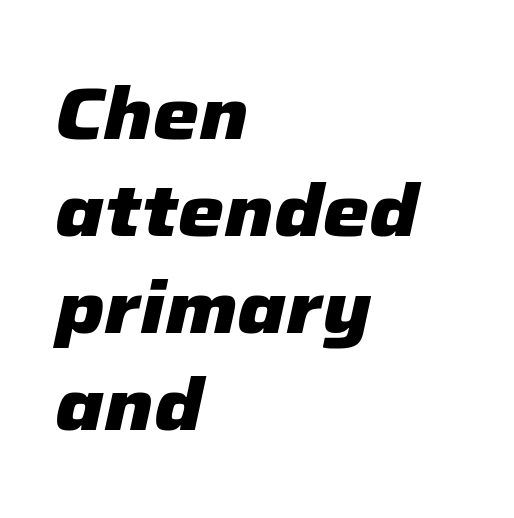
{"italic": "yes", "lean": "right", "slant_degrees": 12, "bold": "yes", "weight": "heavy", "width": "normal", "stroke_contrast": "low", "x_height": "medium", "monospaced": "no", "underline": "no", "align": "left", "line_spacing": "normal", "line_spacing_ratio": 1.31, "letter_spacing": "normal", "letter_spacing_em": 0.0, "glyph_px": 74}
